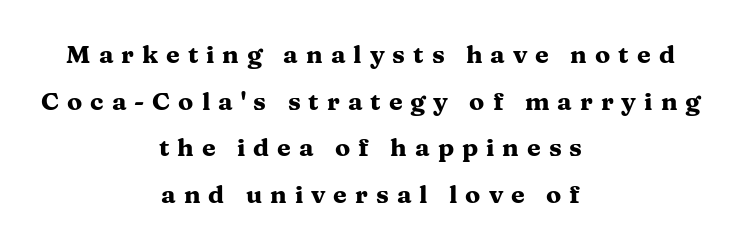
The image shows 25 px bold type, upright; set centered, line spacing 1.87x, unusually wide letter spacing (+0.32 em), not underlined.
